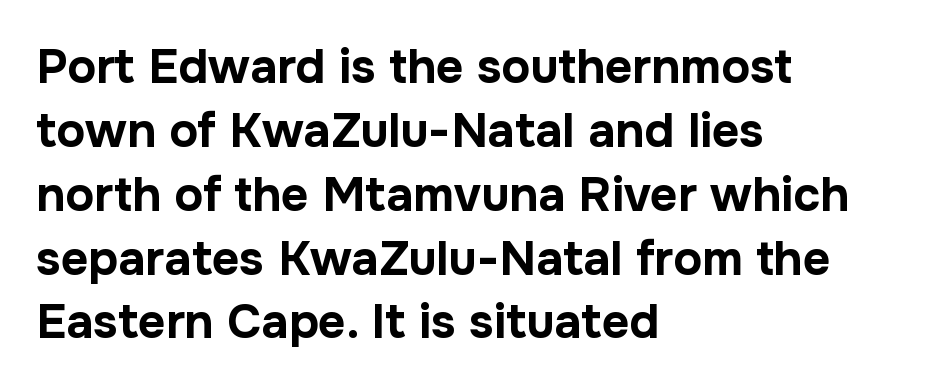
Letters rest on an invisible, unmarked baseline. Note: no serifs on the glyphs. This block has exactly the height ordinary leading produces. The typography opts for an upright posture over an oblique one. Set as a true bold cut, around the 700 mark. Alignment: flush left.
